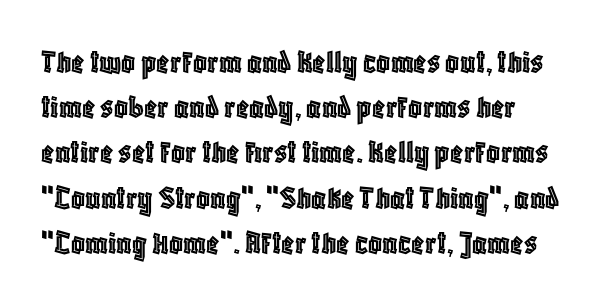
Do the characters align in a grid? No, the font is proportional. Quick note: not italic, upright. Descenders are the only things crossing below the line. Nothing unusual about the tracking: characters are spaced as the font intends. This block has exactly the height ordinary leading produces.
